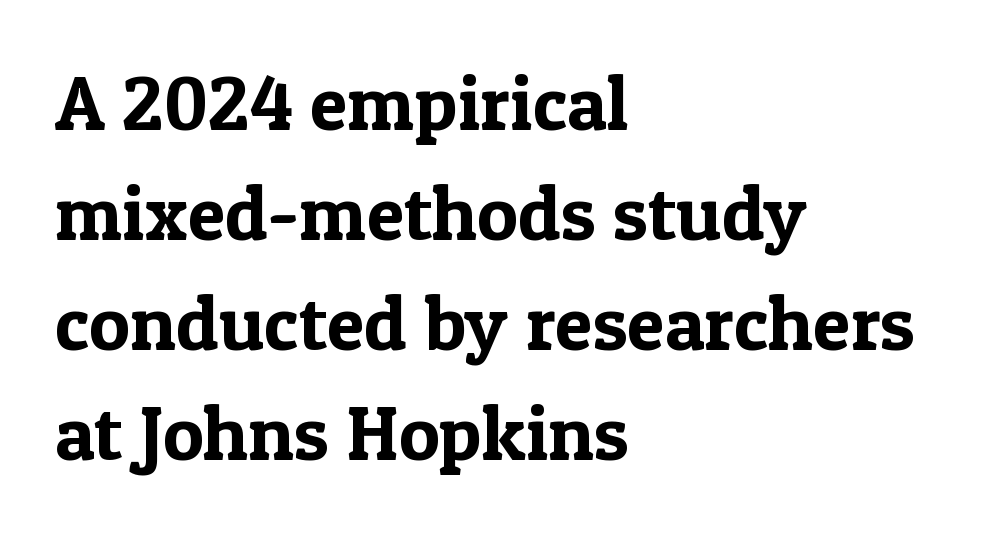
Summary of vertical rhythm: regular, with standard interline spacing. There is no visible air inserted between adjacent glyphs. Line starts are locked; line ends wander. Letterform terminals end in serifs throughout the passage.
